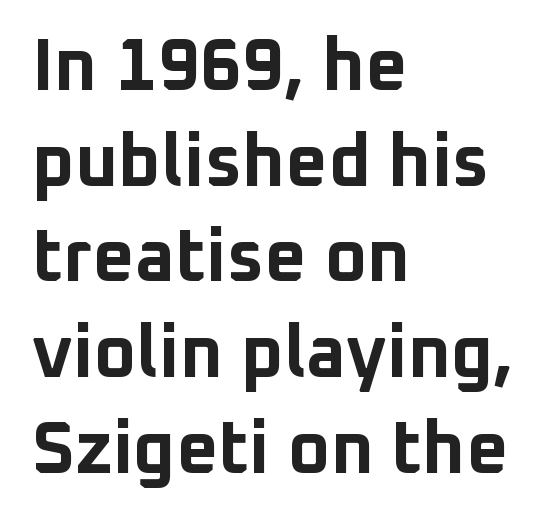
Q: Is the text bold? A: Yes.
Q: Is the text italic (slanted)? A: No, it is upright.
Q: Is the typeface a serif or a sans-serif typeface? A: Sans-serif.
Q: Is the text underlined? A: No.
Q: How is the paragraph aligned? A: Left-aligned.
Q: Is the spacing between letters normal or unusually wide? A: Normal.
Q: Is the spacing between lines tight, normal or loose? A: Normal.
Q: Width (condensed, normal, or wide)? A: Normal.
Q: Stroke contrast? A: Low.
Q: x-height? A: Medium.
Q: Monospaced? A: No.
